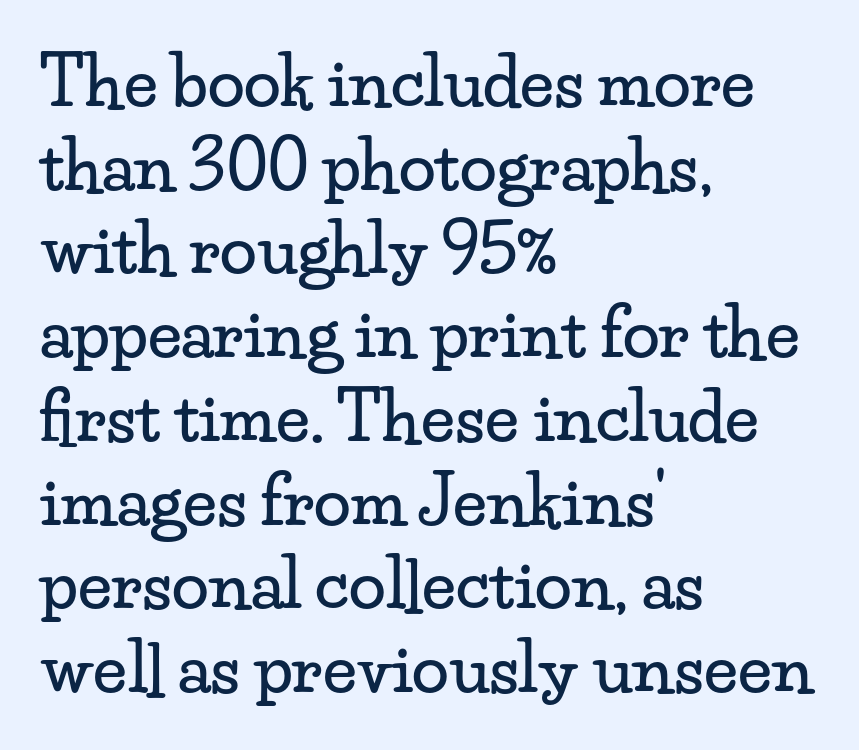
The image shows 67 px wide serif type, upright; set left-aligned, normal line spacing (1.25x), normal letter spacing, not underlined; low stroke contrast and a small x-height.
